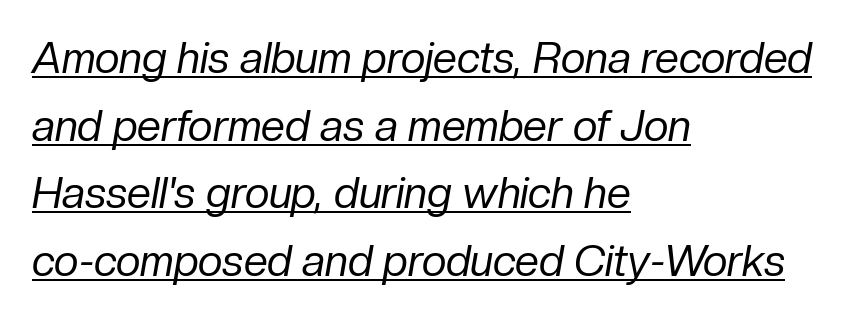
A typesetter would call this proportional, since set widths differ per character. The typesetter chose a ragged-right arrangement here. The typesetting does not lean heavy: it is not bold. Normally led — the rows are evenly, conventionally spaced.
